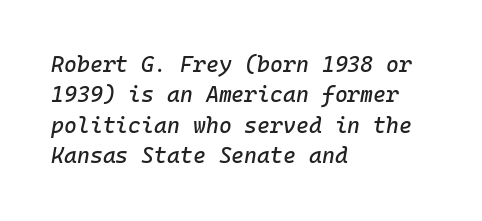
{"italic": "yes", "lean": "right", "slant_degrees": 10, "underline": "no", "align": "left", "line_spacing": "normal", "line_spacing_ratio": 1.38, "letter_spacing": "normal", "letter_spacing_em": 0.0, "glyph_px": 22}
